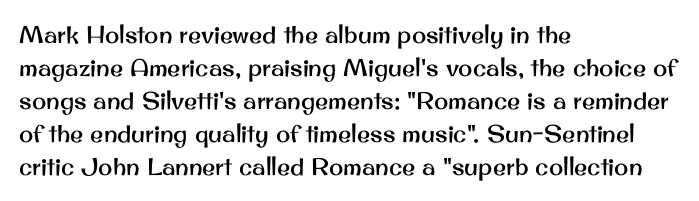
Q: Is the text italic (slanted)? A: No, it is upright.
Q: Is the text underlined? A: No.
Q: How is the paragraph aligned? A: Left-aligned.
Q: Is the spacing between letters normal or unusually wide? A: Normal.
Q: Is the spacing between lines tight, normal or loose? A: Normal.
